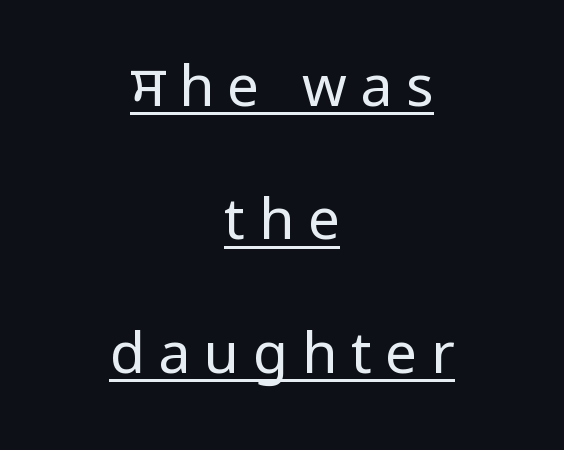
{"serif": "no", "italic": "no", "bold": "no", "weight": "regular", "width": "condensed", "stroke_contrast": "low", "underline": "yes", "align": "center", "line_spacing": "loose", "line_spacing_ratio": 2.34, "letter_spacing": "wide", "letter_spacing_em": 0.24, "glyph_px": 57}
